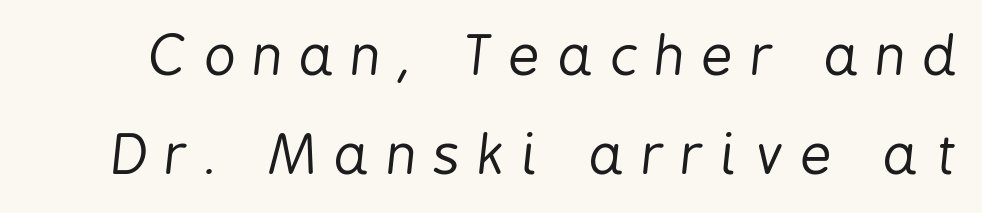
Q: Is the text bold? A: No.
Q: Is the text italic (slanted)? A: Yes, it leans right by about 6 degrees.
Q: Is the text underlined? A: No.
Q: Is the spacing between letters normal or unusually wide? A: Unusually wide.
Q: Width (condensed, normal, or wide)? A: Condensed.
Q: Stroke contrast? A: Low.
Q: x-height? A: Medium.
Q: Monospaced? A: No.
